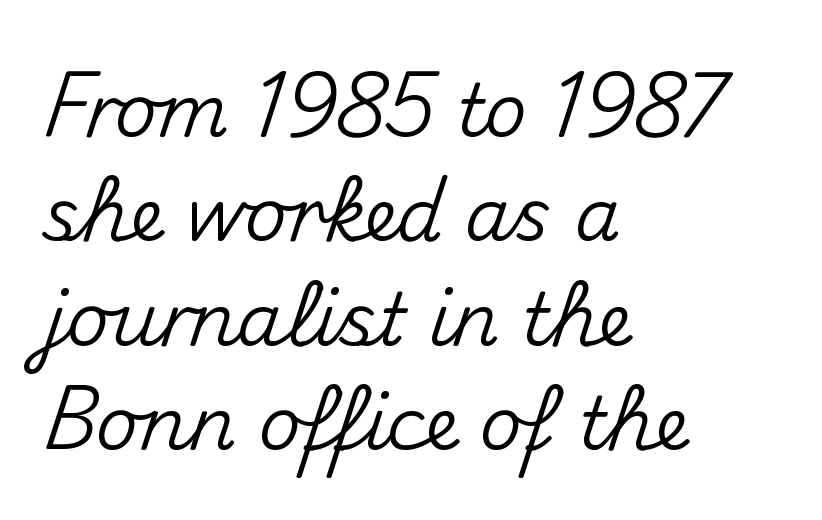
{"serif": "no", "width": "normal", "stroke_contrast": "medium", "x_height": "small", "monospaced": "no", "underline": "no", "align": "left", "line_spacing": "normal", "line_spacing_ratio": 1.43, "letter_spacing": "normal", "letter_spacing_em": 0.0, "glyph_px": 73}
